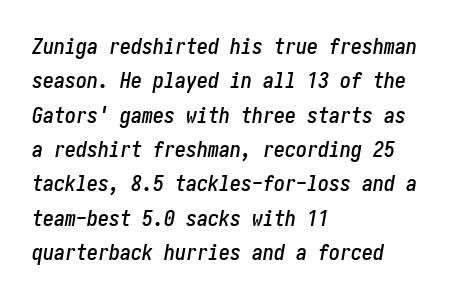
Q: Is the text italic (slanted)? A: Yes, it leans right by about 10 degrees.
Q: Is the text underlined? A: No.
Q: How is the paragraph aligned? A: Left-aligned.
Q: Is the spacing between letters normal or unusually wide? A: Normal.
Q: Is the spacing between lines tight, normal or loose? A: Normal.
